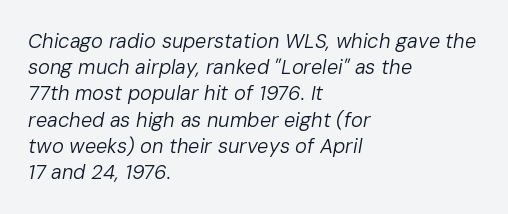
{"italic": "yes", "lean": "right", "slant_degrees": 10, "bold": "no", "underline": "no", "align": "left", "line_spacing": "normal", "line_spacing_ratio": 1.31, "letter_spacing": "normal", "letter_spacing_em": 0.0, "glyph_px": 20}
